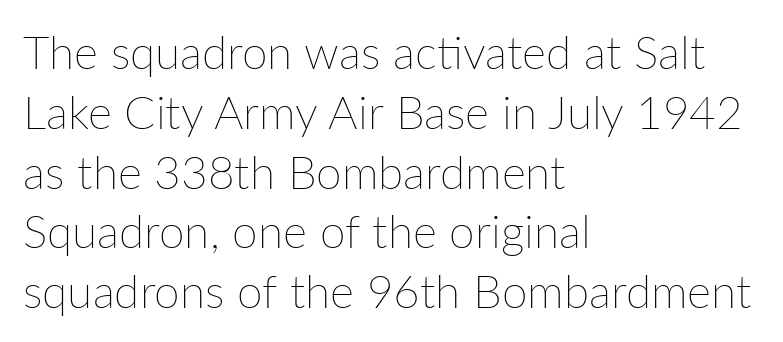
Beneath every word, the page is bare. Quick note: not italic, upright. You could not count columns in this text — the font is proportionally spaced. Each new line begins a customary step beneath the previous one. The type is set solid horizontally, with unmodified tracking.
